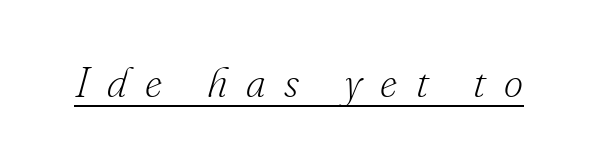
{"serif": "yes", "italic": "yes", "lean": "right", "slant_degrees": 16, "bold": "no", "weight": "light", "width": "normal", "stroke_contrast": "low", "x_height": "small", "monospaced": "no", "underline": "yes", "letter_spacing": "wide", "letter_spacing_em": 0.44, "glyph_px": 42}
